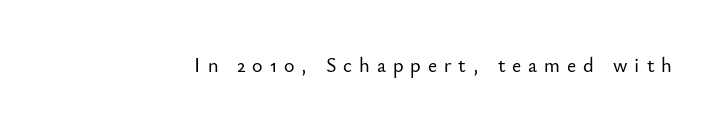
The tracking jumps out immediately: characters are airy and widely separated. When letters stand straight like this, we call the style roman or upright. Honestly, there is no underline to notice here at all.
